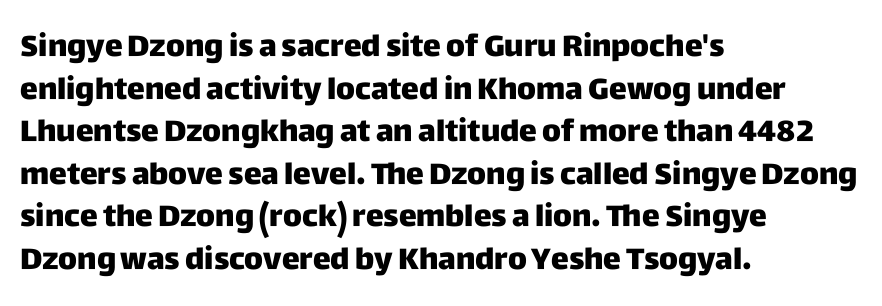
Q: Is the text bold? A: Yes.
Q: Is the text italic (slanted)? A: No, it is upright.
Q: Is the typeface a serif or a sans-serif typeface? A: Sans-serif.
Q: Is the text underlined? A: No.
Q: How is the paragraph aligned? A: Left-aligned.
Q: Is the spacing between letters normal or unusually wide? A: Normal.
Q: Is the spacing between lines tight, normal or loose? A: Normal.
Q: Width (condensed, normal, or wide)? A: Normal.
Q: Stroke contrast? A: Low.
Q: x-height? A: Large.
Q: Monospaced? A: No.
